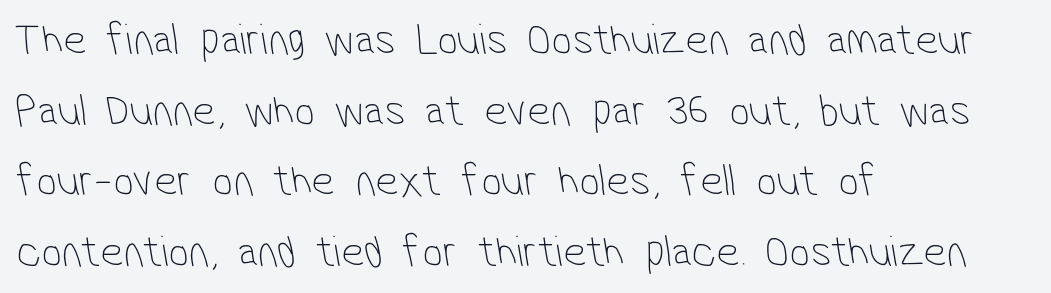
The image shows 45 px thin, condensed sans-serif type; set left-aligned, normal line spacing (1.57x), normal letter spacing, not underlined; low stroke contrast and a medium x-height.
